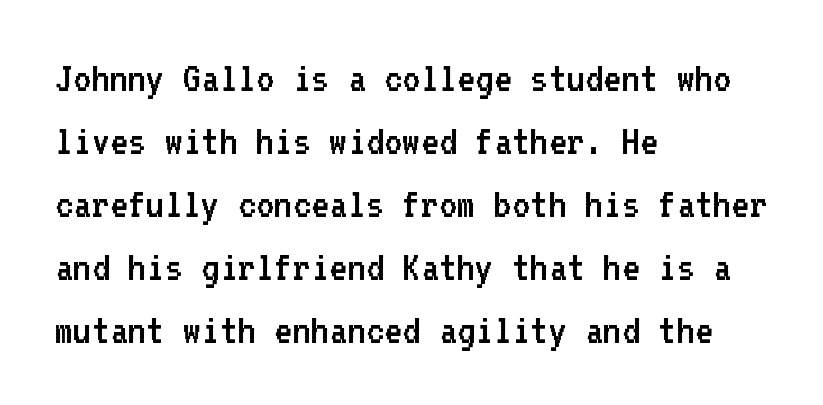
The face used here is monospaced, like something from a code editor. Note: no serifs on the glyphs. There is no visible air inserted between adjacent glyphs. Each stroke keeps to a modest, everyday thickness or less. Bare-footed words on every line.
